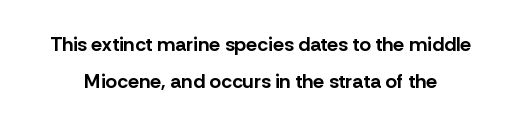
{"italic": "no", "bold": "yes", "underline": "no", "line_spacing_ratio": 1.87, "letter_spacing": "normal", "letter_spacing_em": 0.0, "glyph_px": 20}
